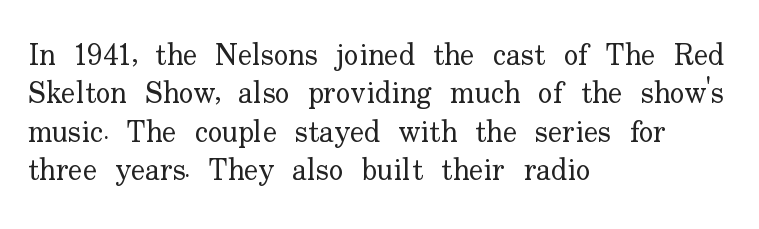
The image shows 30 px regular-weight serif type, upright; set left-aligned, normal line spacing (1.28x), normal letter spacing, not underlined; low stroke contrast and a small x-height.
